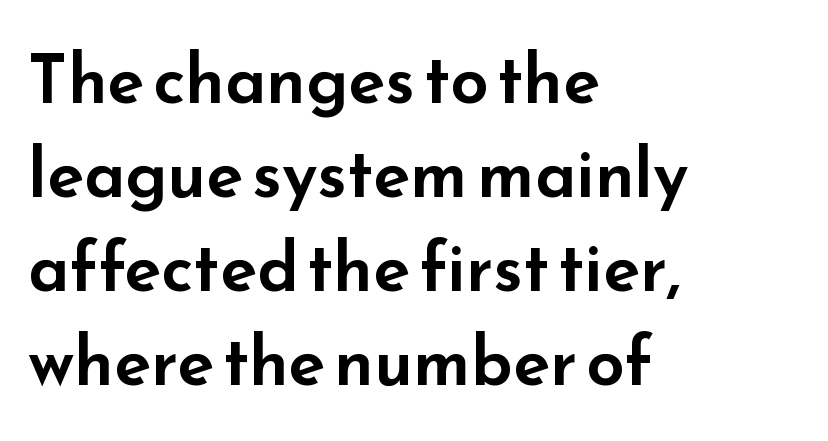
The image shows 68 px wide sans-serif type, upright; set left-aligned, normal line spacing (1.38x), normal letter spacing, not underlined; low stroke contrast and a small x-height.
